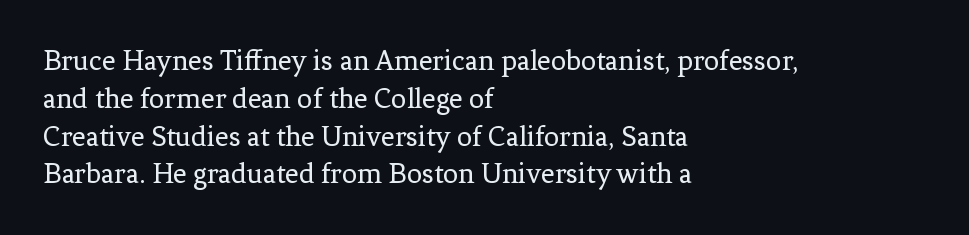
The image shows 30 px regular-weight serif type, upright; set left-aligned, normal line spacing (1.26x), normal letter spacing, not underlined; low stroke contrast and a medium x-height.
